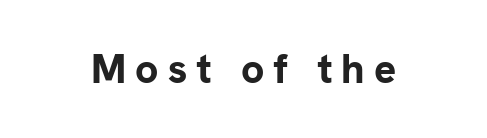
The image shows 41 px bold sans-serif type, upright; set unusually wide letter spacing (+0.22 em), not underlined; low stroke contrast and a medium x-height.
